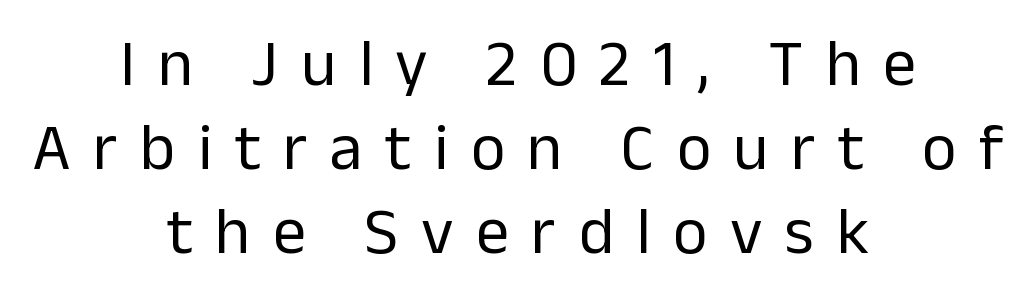
The image shows 66 px regular-weight sans-serif type, upright; set centered, normal line spacing (1.27x), unusually wide letter spacing (+0.34 em), not underlined; low stroke contrast and a medium x-height.
